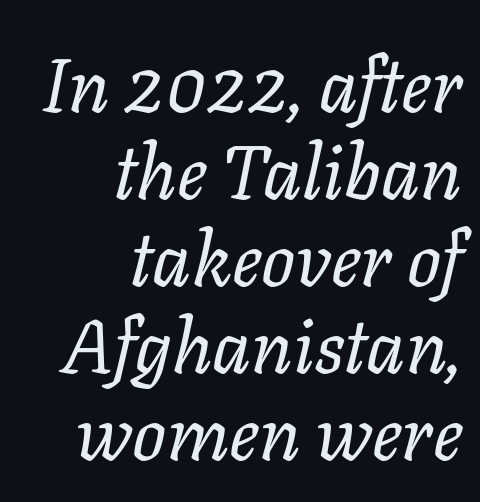
{"italic": "yes", "lean": "right", "slant_degrees": 11, "bold": "no", "weight": "regular", "width": "normal", "stroke_contrast": "low", "x_height": "medium", "monospaced": "no", "underline": "no", "align": "right", "line_spacing_ratio": 1.16, "letter_spacing": "normal", "letter_spacing_em": 0.0, "glyph_px": 75}
